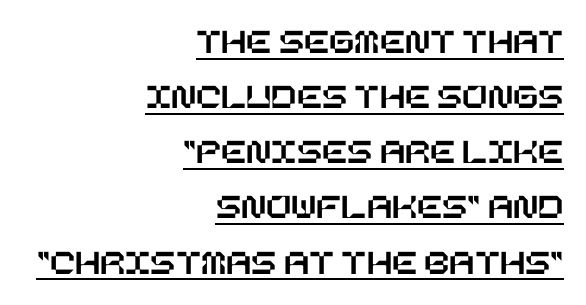
Is the letter spacing exaggerated? No — it looks like the ordinary default. This sample carries an underscore along the baseline area. These lines are set flush right with a ragged left edge. Nope, not italic — everything's standing straight.
